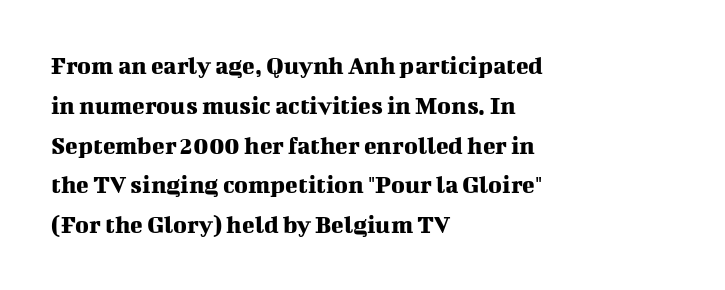
How would I describe the line gaps? Plain and ordinary. Does extra space separate the letters? No, they use regular spacing. These lines stack with their left ends in a neat column. Underlining? Definitely not there. Quick note: not italic, upright.
